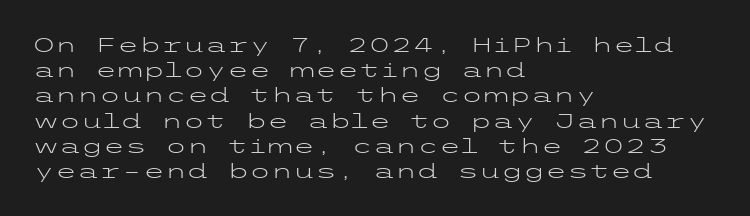
Q: Is the text bold? A: No.
Q: Is the text italic (slanted)? A: No, it is upright.
Q: Is the text underlined? A: No.
Q: How is the paragraph aligned? A: Left-aligned.
Q: Is the spacing between letters normal or unusually wide? A: Normal.
Q: Is the spacing between lines tight, normal or loose? A: Normal.
